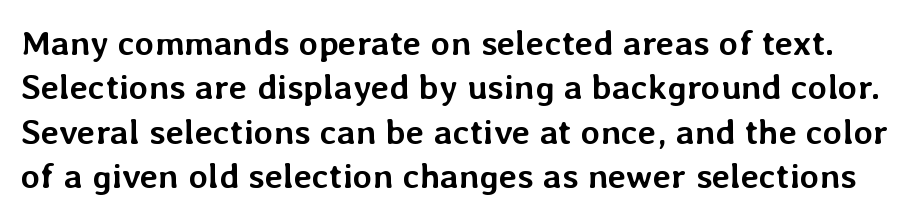
{"italic": "no", "bold": "yes", "weight": "semibold", "width": "normal", "stroke_contrast": "low", "x_height": "medium", "monospaced": "no", "underline": "no", "line_spacing": "normal", "line_spacing_ratio": 1.27, "letter_spacing": "normal", "letter_spacing_em": 0.0, "glyph_px": 35}
